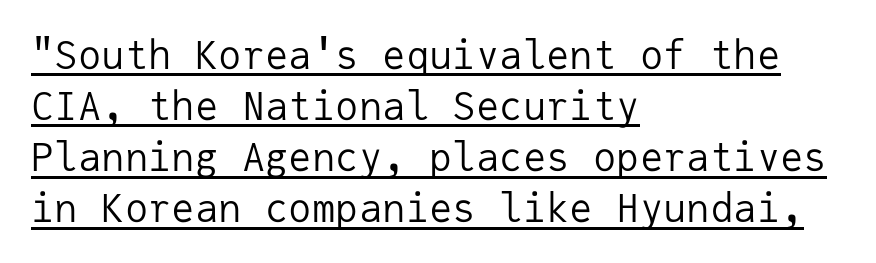
The passage shown is underscored from start to finish. Is this a fixed-width face? Yes — each glyph sits in an identical cell. No chunkiness to these letters — they're not bold. These lines are composed in type without serifs. Is there any slant? The stems are plumb.
